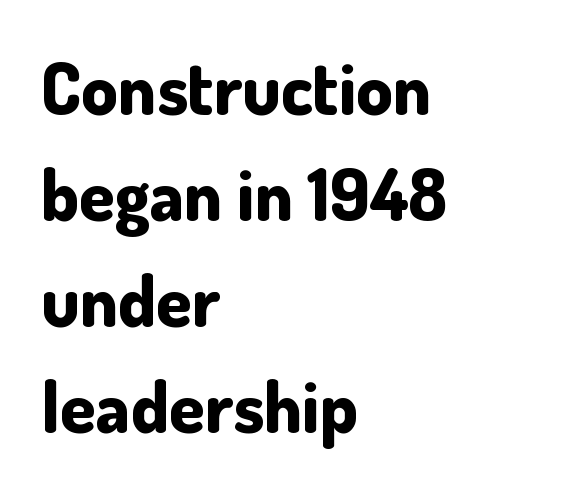
Q: Is the text bold? A: Yes.
Q: Is the text italic (slanted)? A: No, it is upright.
Q: Is the typeface a serif or a sans-serif typeface? A: Sans-serif.
Q: Is the text underlined? A: No.
Q: How is the paragraph aligned? A: Left-aligned.
Q: Is the spacing between letters normal or unusually wide? A: Normal.
Q: Is the spacing between lines tight, normal or loose? A: Normal.
Q: Width (condensed, normal, or wide)? A: Normal.
Q: Stroke contrast? A: Low.
Q: x-height? A: Small.
Q: Monospaced? A: No.
